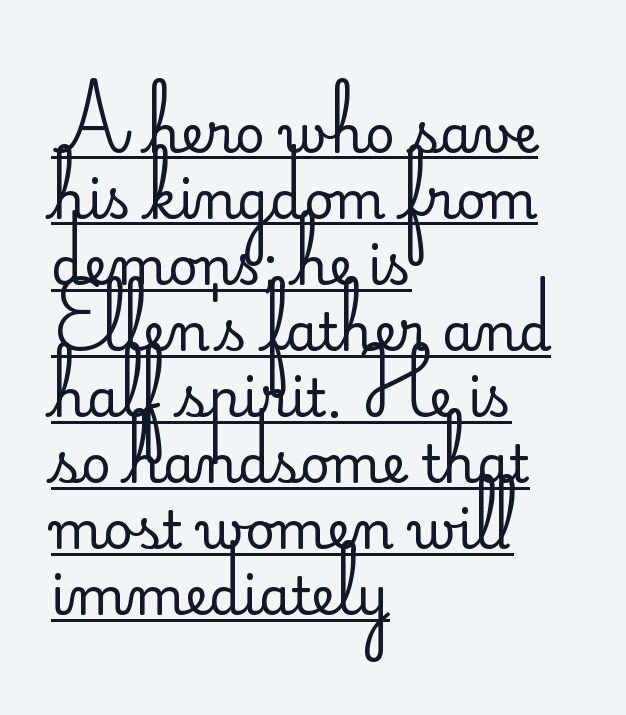
Q: Is the text bold? A: No.
Q: Is the text italic (slanted)? A: No, it is upright.
Q: Is the typeface a serif or a sans-serif typeface? A: Sans-serif.
Q: Is the text underlined? A: Yes.
Q: How is the paragraph aligned? A: Left-aligned.
Q: Is the spacing between letters normal or unusually wide? A: Normal.
Q: Is the spacing between lines tight, normal or loose? A: Normal.
Q: Width (condensed, normal, or wide)? A: Normal.
Q: Stroke contrast? A: Low.
Q: x-height? A: Small.
Q: Monospaced? A: No.
